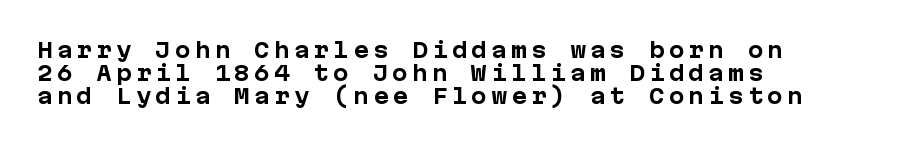
Q: Is the text bold? A: Yes.
Q: Is the text italic (slanted)? A: No, it is upright.
Q: Is the text underlined? A: No.
Q: How is the paragraph aligned? A: Left-aligned.
Q: Is the spacing between lines tight, normal or loose? A: Tight.
